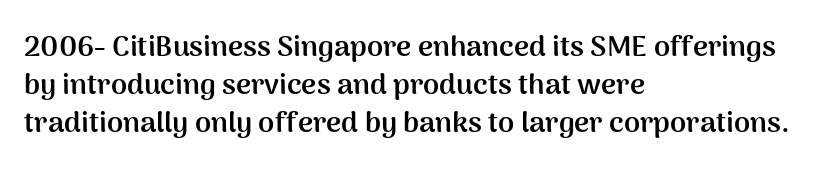
The image shows 29 px semibold sans-serif type, upright; set left-aligned, normal line spacing (1.31x), normal letter spacing, not underlined; medium stroke contrast and a medium x-height.
